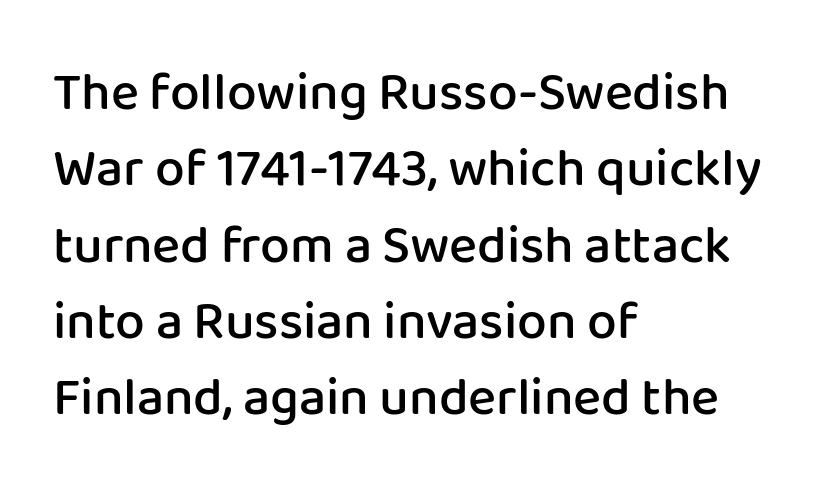
Q: Is the text bold? A: Semi-bold.
Q: Is the text italic (slanted)? A: No, it is upright.
Q: Is the typeface a serif or a sans-serif typeface? A: Sans-serif.
Q: Is the text underlined? A: No.
Q: How is the paragraph aligned? A: Left-aligned.
Q: Is the spacing between letters normal or unusually wide? A: Normal.
Q: Is the spacing between lines tight, normal or loose? A: Normal.
Q: Width (condensed, normal, or wide)? A: Normal.
Q: Stroke contrast? A: Low.
Q: x-height? A: Medium.
Q: Monospaced? A: No.
